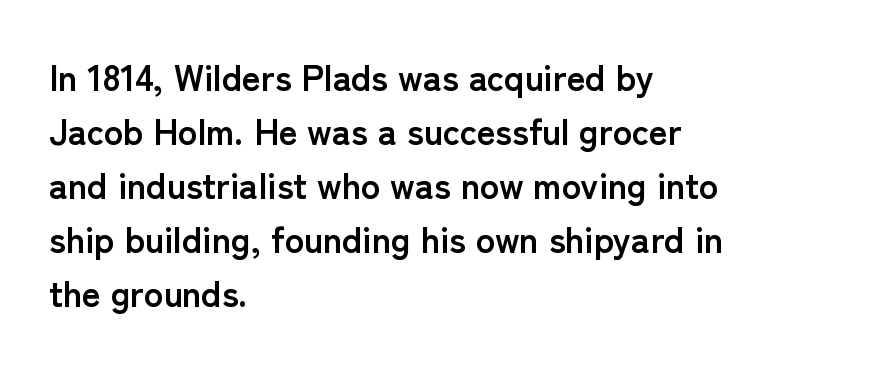
Q: Is the text bold? A: Yes.
Q: Is the text italic (slanted)? A: No, it is upright.
Q: Is the typeface a serif or a sans-serif typeface? A: Sans-serif.
Q: Is the text underlined? A: No.
Q: How is the paragraph aligned? A: Left-aligned.
Q: Is the spacing between letters normal or unusually wide? A: Normal.
Q: Is the spacing between lines tight, normal or loose? A: Normal.
Q: Width (condensed, normal, or wide)? A: Normal.
Q: Stroke contrast? A: Low.
Q: x-height? A: Medium.
Q: Monospaced? A: No.
